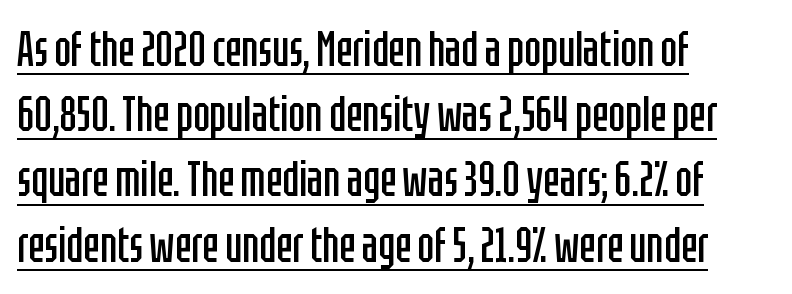
{"serif": "no", "italic": "no", "bold": "no", "weight": "regular", "width": "condensed", "stroke_contrast": "low", "x_height": "large", "monospaced": "no", "underline": "yes", "align": "left", "line_spacing": "normal", "line_spacing_ratio": 1.33, "letter_spacing": "normal", "letter_spacing_em": 0.0, "glyph_px": 49}
